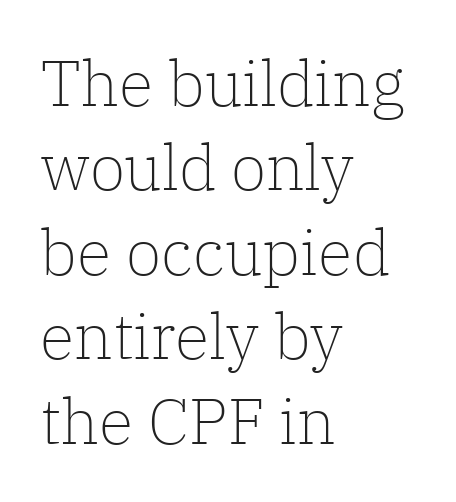
{"serif": "yes", "italic": "no", "bold": "no", "weight": "light", "width": "normal", "stroke_contrast": "low", "x_height": "medium", "monospaced": "no", "underline": "no", "align": "left", "line_spacing": "normal", "line_spacing_ratio": 1.32, "letter_spacing": "normal", "letter_spacing_em": 0.0, "glyph_px": 64}
